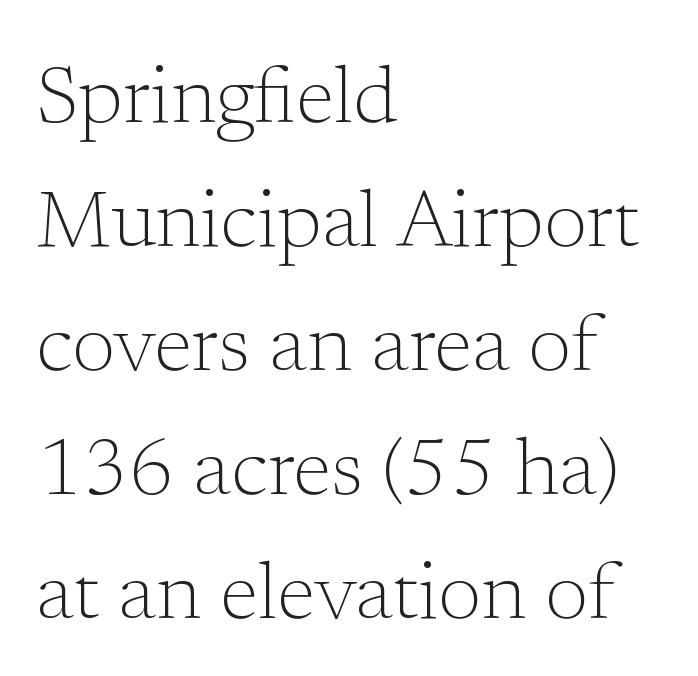
{"serif": "yes", "italic": "no", "bold": "no", "weight": "light", "width": "normal", "stroke_contrast": "low", "x_height": "medium", "monospaced": "no", "underline": "no", "align": "left", "line_spacing": "normal", "line_spacing_ratio": 1.57, "letter_spacing": "normal", "letter_spacing_em": 0.0, "glyph_px": 79}
